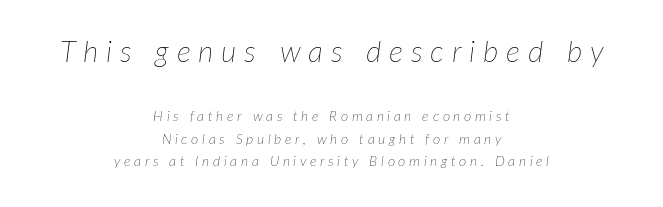
These lines are rendered in a variable-pitch font. The passage shown begins with its larger block and ends with its smaller one. A quiet, ordinary-to-light weight characterises the typeface. The lines sit at an ordinary, default distance from one another.
